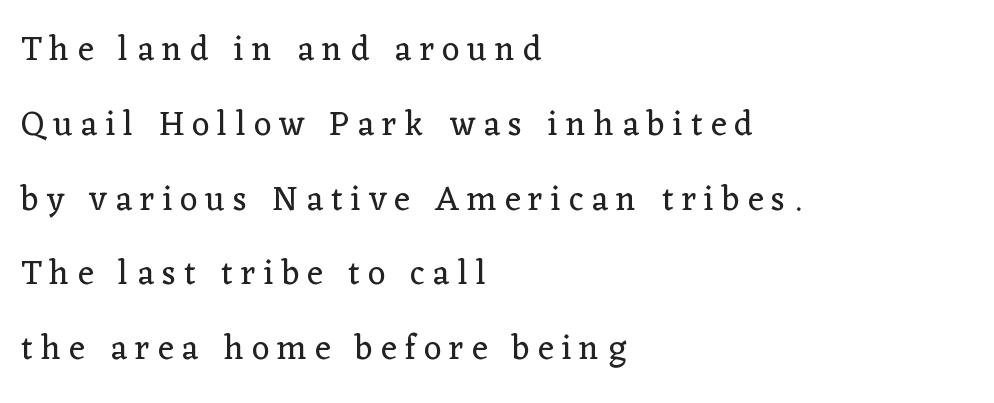
{"serif": "yes", "italic": "no", "bold": "no", "weight": "regular", "width": "normal", "stroke_contrast": "low", "x_height": "medium", "monospaced": "no", "underline": "no", "align": "left", "line_spacing": "loose", "line_spacing_ratio": 2.2, "letter_spacing": "wide", "letter_spacing_em": 0.24, "glyph_px": 34}
